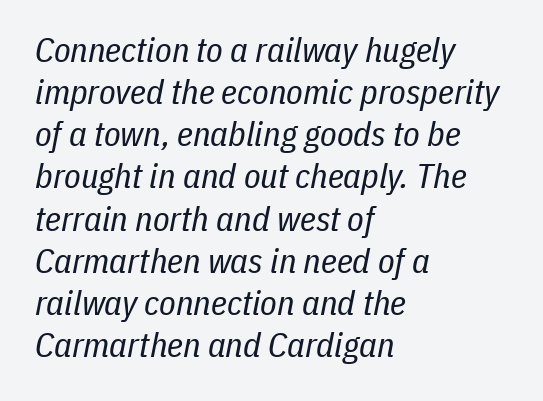
Q: Is the text bold? A: No.
Q: Is the text italic (slanted)? A: Yes, it leans right by about 11 degrees.
Q: Is the text underlined? A: No.
Q: How is the paragraph aligned? A: Left-aligned.
Q: Is the spacing between letters normal or unusually wide? A: Normal.
Q: Width (condensed, normal, or wide)? A: Condensed.
Q: Stroke contrast? A: Low.
Q: x-height? A: Medium.
Q: Monospaced? A: No.
